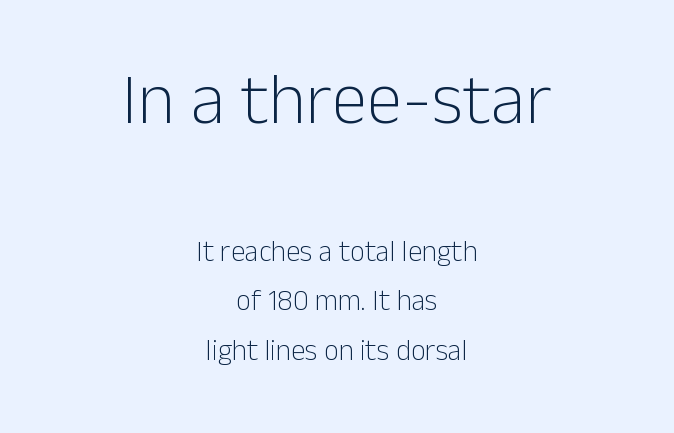
Q: Is the text bold? A: No.
Q: Is the text italic (slanted)? A: No, it is upright.
Q: Is the typeface a serif or a sans-serif typeface? A: Sans-serif.
Q: Is the text underlined? A: No.
Q: How is the paragraph aligned? A: Centered.
Q: Is the spacing between letters normal or unusually wide? A: Normal.
Q: Is the spacing between lines tight, normal or loose? A: Normal.
Q: Which block of text is set in a larger size, the first (top) or the second (bottom)? A: The first (top) one.
Q: Width (condensed, normal, or wide)? A: Normal.
Q: Stroke contrast? A: Low.
Q: x-height? A: Medium.
Q: Monospaced? A: No.
